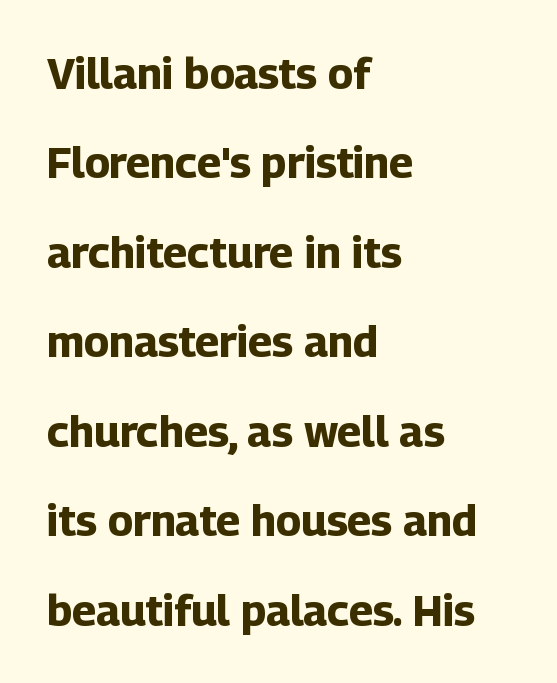
Q: Is the text bold? A: Yes.
Q: Is the text italic (slanted)? A: No, it is upright.
Q: Is the typeface a serif or a sans-serif typeface? A: Sans-serif.
Q: Is the text underlined? A: No.
Q: How is the paragraph aligned? A: Left-aligned.
Q: Is the spacing between letters normal or unusually wide? A: Normal.
Q: Is the spacing between lines tight, normal or loose? A: Loose.
Q: Width (condensed, normal, or wide)? A: Normal.
Q: Stroke contrast? A: Low.
Q: x-height? A: Medium.
Q: Monospaced? A: No.
